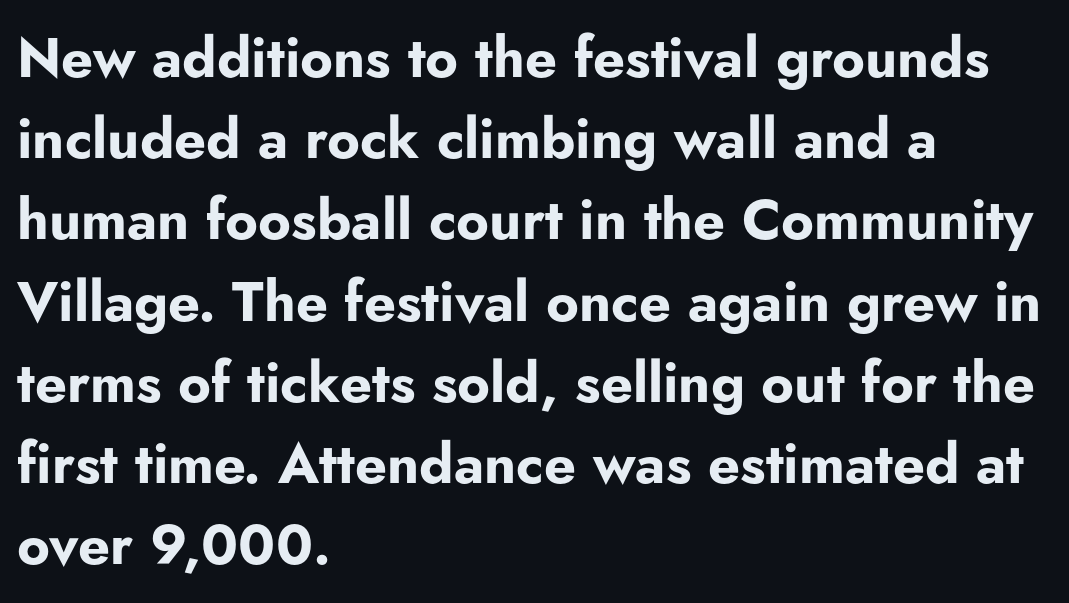
Q: Is the text bold? A: Yes.
Q: Is the text italic (slanted)? A: No, it is upright.
Q: Is the typeface a serif or a sans-serif typeface? A: Sans-serif.
Q: Is the text underlined? A: No.
Q: How is the paragraph aligned? A: Left-aligned.
Q: Is the spacing between letters normal or unusually wide? A: Normal.
Q: Is the spacing between lines tight, normal or loose? A: Normal.
Q: Width (condensed, normal, or wide)? A: Normal.
Q: Stroke contrast? A: Low.
Q: x-height? A: Small.
Q: Monospaced? A: No.
